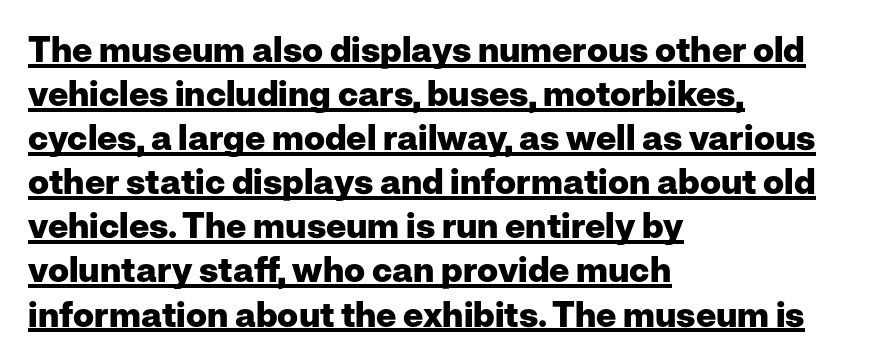
A rule runs beneath these lines of type. Successive baselines arrive at the customary interval. The passage is arranged the way most books set body copy — flush left. Does the weight exceed regular? Yes, all the way to bold. This is the regular roman posture of the typeface. Nothing sits at the stroke ends, so this counts as sans-serif.
